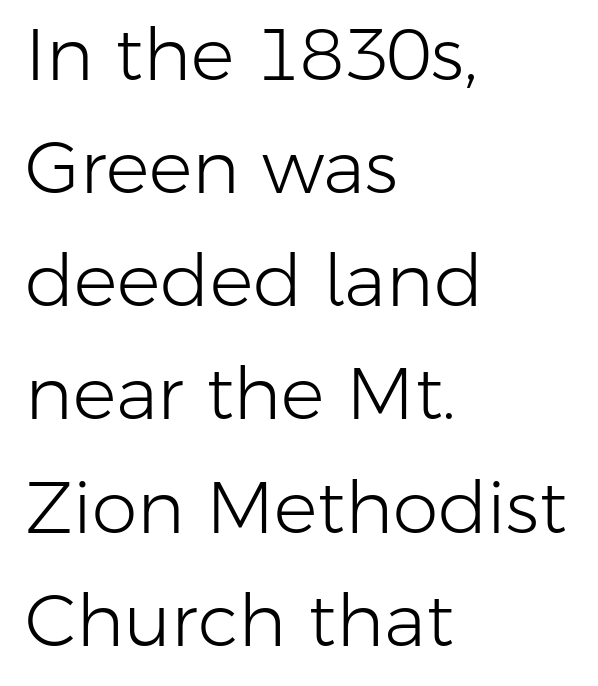
Q: Is the text bold? A: No.
Q: Is the text italic (slanted)? A: No, it is upright.
Q: Is the typeface a serif or a sans-serif typeface? A: Sans-serif.
Q: Is the text underlined? A: No.
Q: How is the paragraph aligned? A: Left-aligned.
Q: Is the spacing between letters normal or unusually wide? A: Normal.
Q: Is the spacing between lines tight, normal or loose? A: Normal.
Q: Width (condensed, normal, or wide)? A: Normal.
Q: Stroke contrast? A: Low.
Q: x-height? A: Medium.
Q: Monospaced? A: No.
